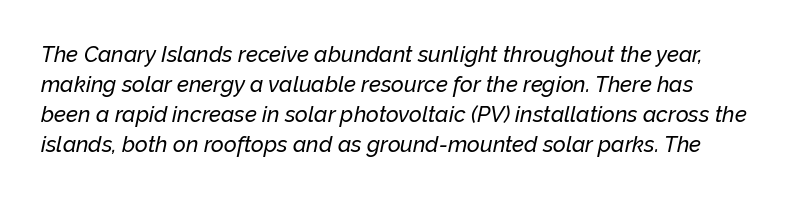
Q: Is the text italic (slanted)? A: Yes, it leans right by about 12 degrees.
Q: Is the text underlined? A: No.
Q: Is the spacing between letters normal or unusually wide? A: Normal.
Q: Is the spacing between lines tight, normal or loose? A: Normal.
